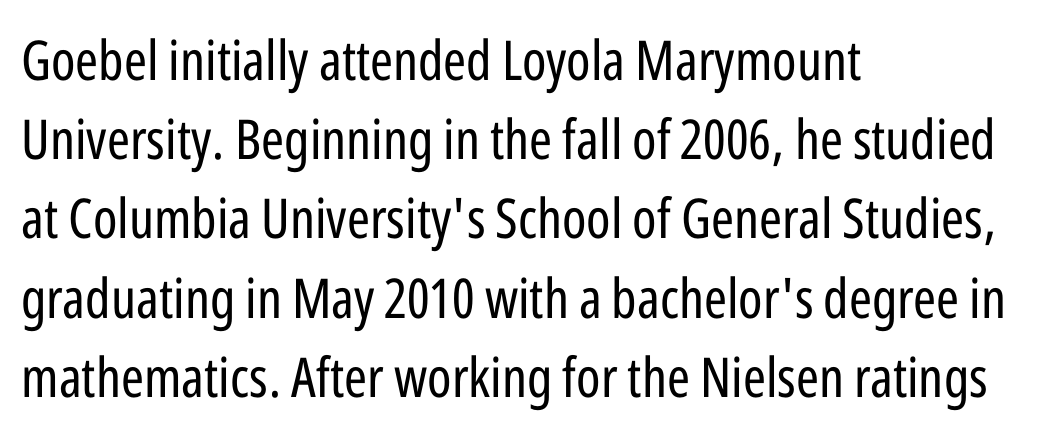
{"serif": "no", "italic": "no", "bold": "no", "weight": "regular", "width": "condensed", "stroke_contrast": "low", "x_height": "medium", "monospaced": "no", "underline": "no", "align": "left", "line_spacing": "normal", "line_spacing_ratio": 1.44, "letter_spacing": "normal", "letter_spacing_em": 0.0, "glyph_px": 55}
